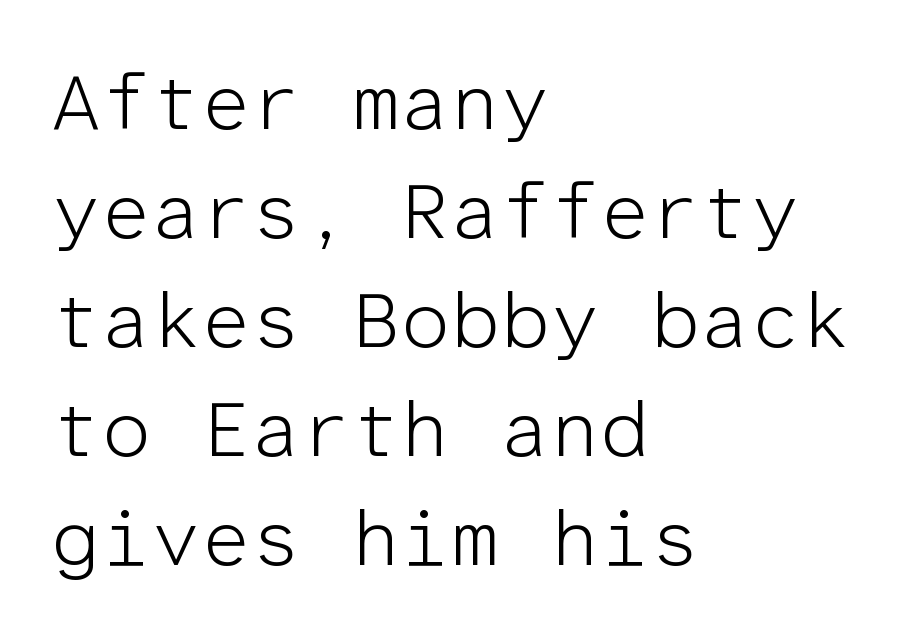
Decoration check: the copy has no underline. The paragraph has a hard left edge and a soft right edge. Unlike a traditional serif, this face leaves its strokes unadorned. Stems here are at most as thick as an everyday book face. Spacing between characters is what you'd get straight out of the box. Each letter, wide or thin by design, is forced into the same width here.
